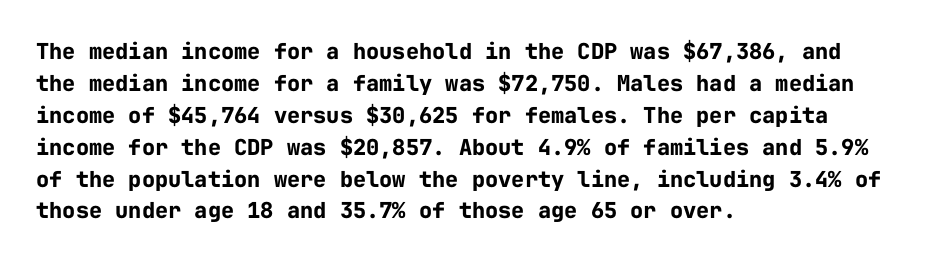
{"italic": "no", "bold": "yes", "underline": "no", "align": "left", "line_spacing": "normal", "line_spacing_ratio": 1.45, "letter_spacing": "normal", "letter_spacing_em": 0.0, "glyph_px": 22}
